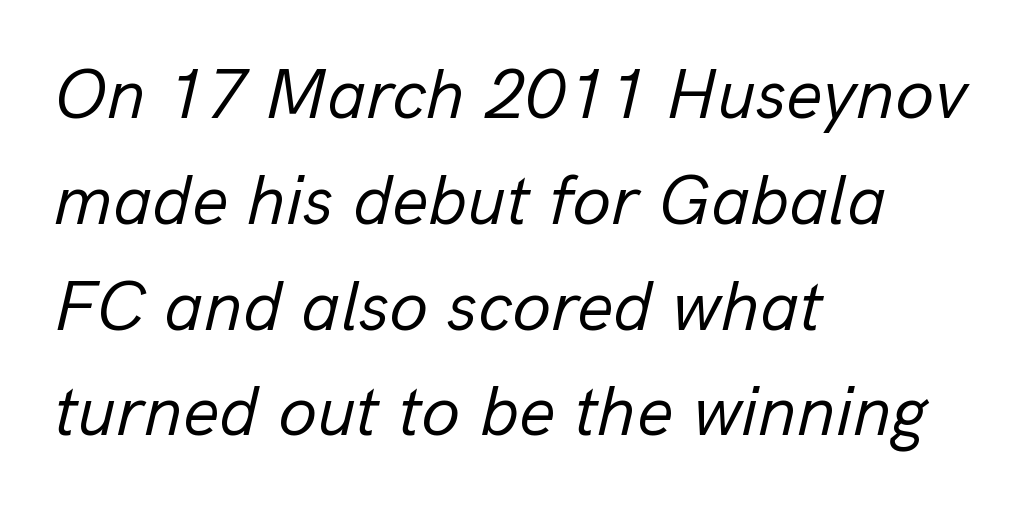
The image shows 71 px regular-weight type, italic (leaning right); set left-aligned, normal line spacing (1.49x), normal letter spacing, not underlined; low stroke contrast and a medium x-height.
